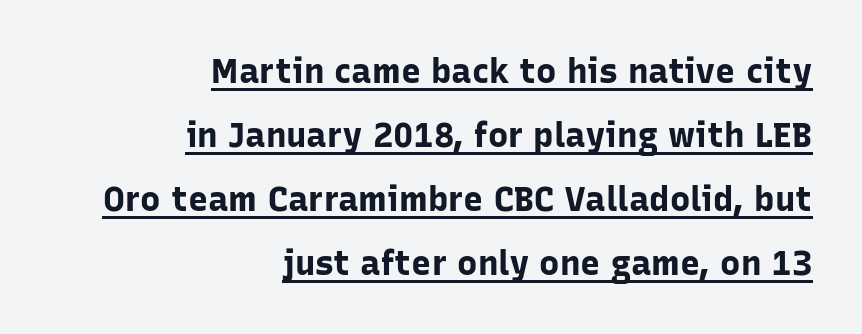
Q: Is the text bold? A: Yes.
Q: Is the text italic (slanted)? A: No, it is upright.
Q: Is the typeface a serif or a sans-serif typeface? A: Sans-serif.
Q: Is the text underlined? A: Yes.
Q: How is the paragraph aligned? A: Right-aligned.
Q: Is the spacing between letters normal or unusually wide? A: Normal.
Q: Width (condensed, normal, or wide)? A: Normal.
Q: Stroke contrast? A: Low.
Q: x-height? A: Medium.
Q: Monospaced? A: No.
